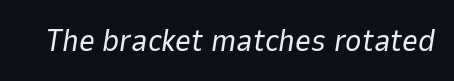
Nobody touched the tracking dial on this one. The letters are slanted; this is an italic face. Each row of text sits above clean, open space. The face looks like a standard text weight, possibly lighter. Each letter keeps its own natural width here, so spacing adapts to shape.
